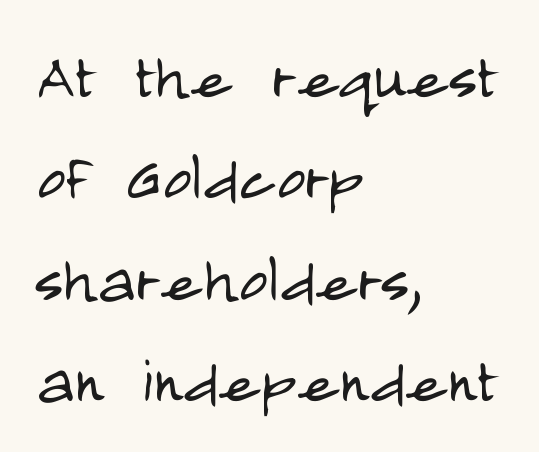
{"serif": "no", "italic": "no", "bold": "no", "weight": "light", "width": "condensed", "stroke_contrast": "low", "x_height": "large", "monospaced": "no", "underline": "no", "align": "left", "line_spacing": "normal", "line_spacing_ratio": 1.3, "letter_spacing": "normal", "letter_spacing_em": 0.0, "glyph_px": 78}
